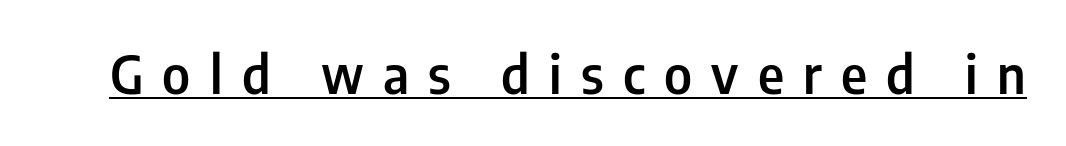
Loose tracking; the words dissolve into strings of separated letters. Tall strokes in this sample are plumb rather than angled. A continuous stroke trails under the words, as in a hyperlink. Proportional: the letters do not fall into vertical columns. Does the type have serifs? No, each stem ends abruptly.
